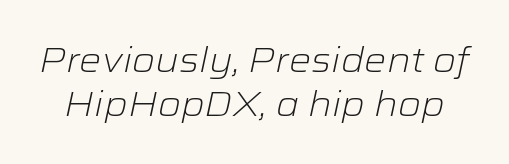
The image shows 35 px light, wide type, italic (leaning right); set normal line spacing (1.25x), normal letter spacing, not underlined; low stroke contrast and a medium x-height.
